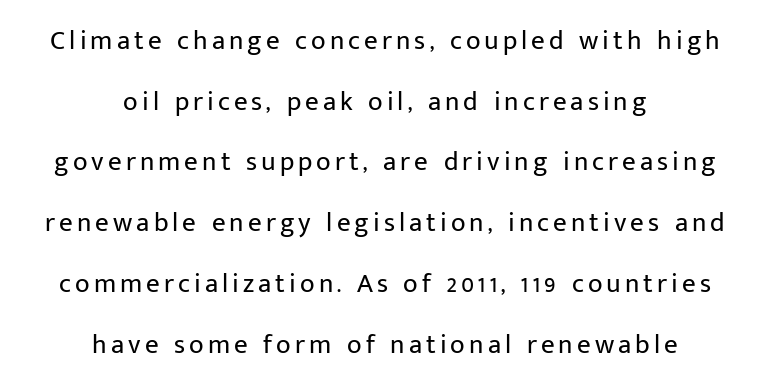
{"italic": "no", "bold": "no", "underline": "no", "align": "center", "line_spacing": "loose", "line_spacing_ratio": 2.25, "glyph_px": 27}
